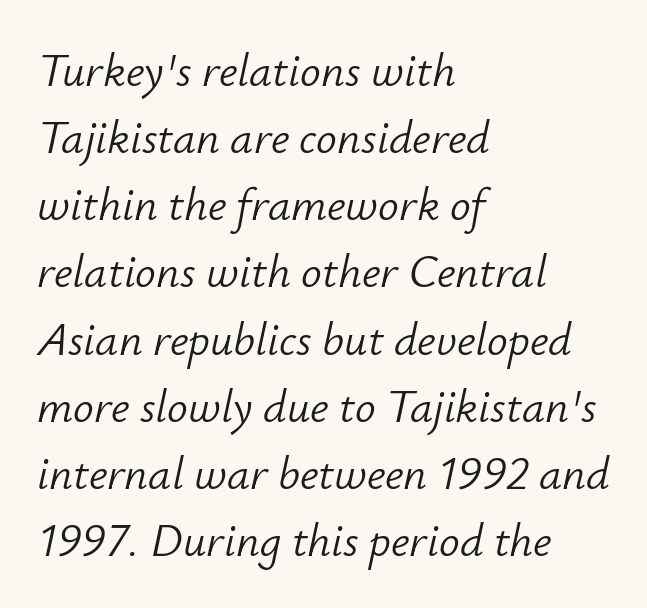
The image shows 46 px light type, italic (leaning right); set left-aligned, normal line spacing (1.46x), normal letter spacing, not underlined; low stroke contrast and a small x-height.
